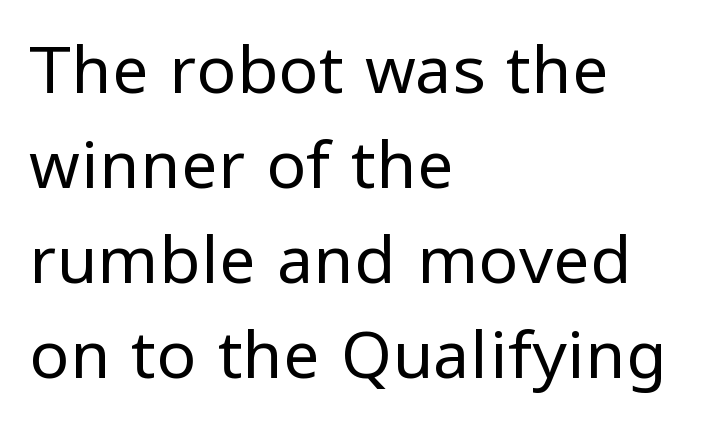
The image shows 66 px regular-weight sans-serif type, upright; set left-aligned, normal line spacing (1.44x), normal letter spacing, not underlined; low stroke contrast and a medium x-height.
